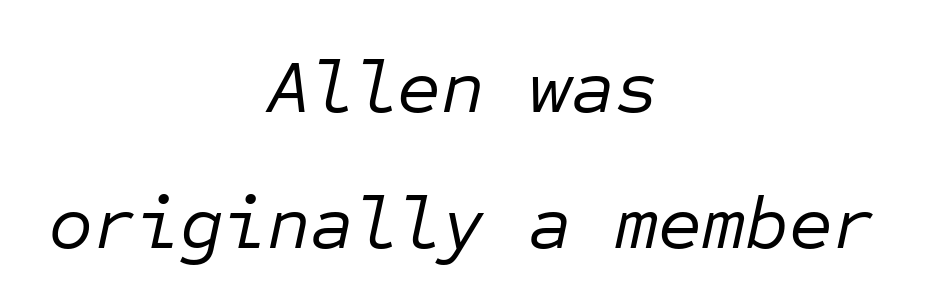
{"italic": "yes", "lean": "right", "slant_degrees": 12, "bold": "no", "weight": "regular", "width": "normal", "stroke_contrast": "low", "x_height": "medium", "monospaced": "yes", "underline": "no", "align": "center", "line_spacing_ratio": 1.81, "letter_spacing": "normal", "letter_spacing_em": 0.0, "glyph_px": 75}
